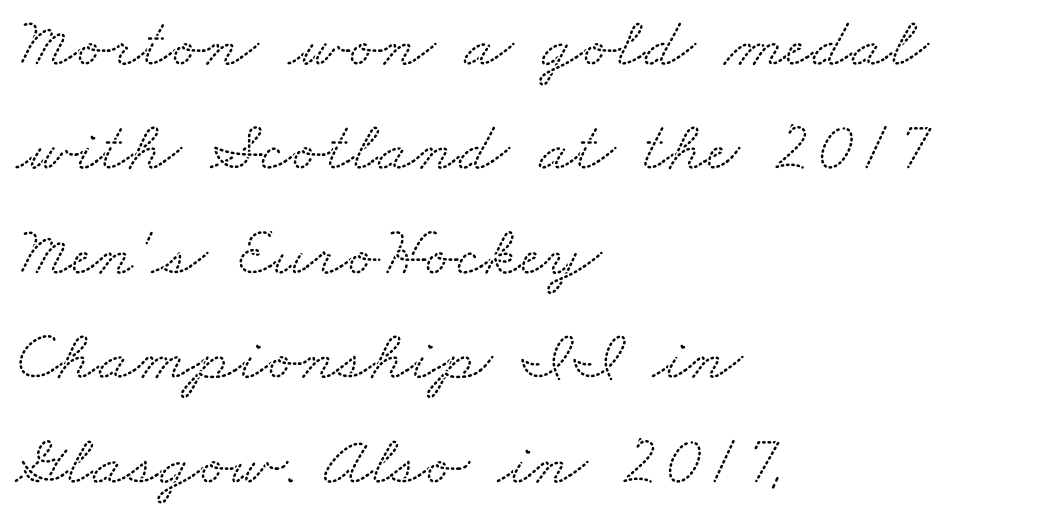
{"serif": "yes", "width": "wide", "stroke_contrast": "low", "x_height": "small", "monospaced": "no", "underline": "no", "align": "left", "line_spacing": "normal", "line_spacing_ratio": 1.45, "letter_spacing": "normal", "letter_spacing_em": 0.0, "glyph_px": 72}
